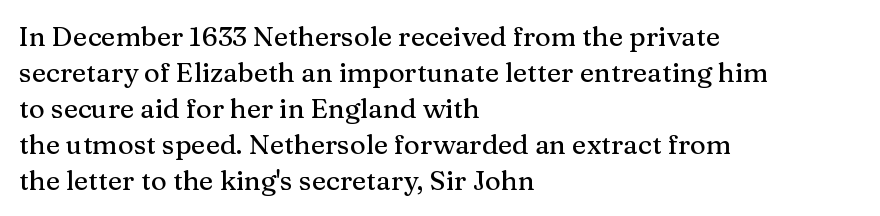
{"italic": "no", "underline": "no", "align": "left", "line_spacing": "normal", "line_spacing_ratio": 1.33, "letter_spacing": "normal", "letter_spacing_em": 0.0, "glyph_px": 27}
